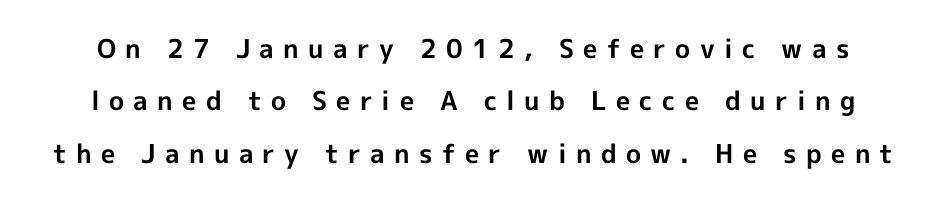
Decoration check: the copy has no underline. This sample uses an upright cut, with every glyph sitting square on the baseline. Heavy-handed strokes throughout: this text is bold. The face used here is rendered with a markedly widened letterfit. The space between consecutive lines is lavish.
